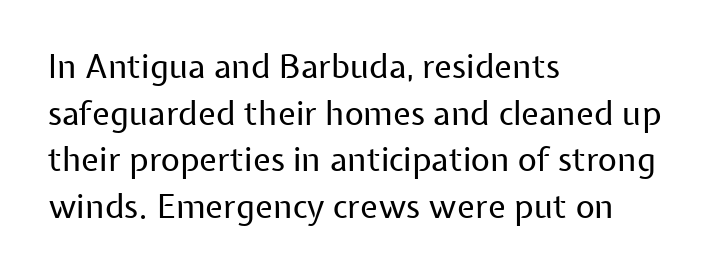
Q: Is the text bold? A: No.
Q: Is the text italic (slanted)? A: No, it is upright.
Q: Is the typeface a serif or a sans-serif typeface? A: Sans-serif.
Q: Is the text underlined? A: No.
Q: How is the paragraph aligned? A: Left-aligned.
Q: Is the spacing between letters normal or unusually wide? A: Normal.
Q: Is the spacing between lines tight, normal or loose? A: Normal.
Q: Width (condensed, normal, or wide)? A: Normal.
Q: Stroke contrast? A: Low.
Q: x-height? A: Medium.
Q: Monospaced? A: No.
